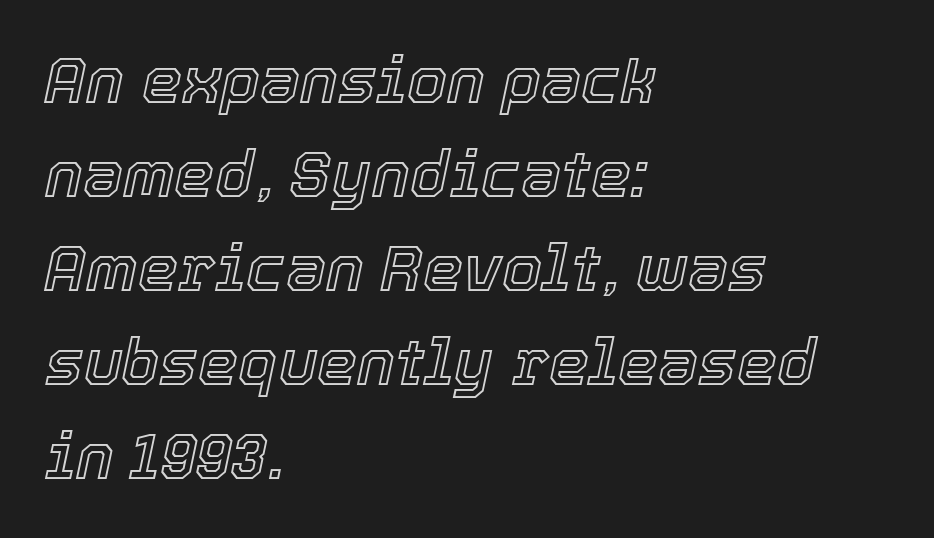
The image shows 64 px text type, italic (leaning right); set left-aligned, normal line spacing (1.47x), normal letter spacing, not underlined; a medium x-height.
